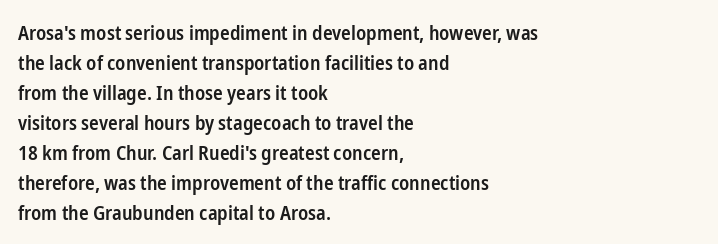
{"italic": "no", "bold": "semi", "underline": "no", "align": "left", "line_spacing": "normal", "line_spacing_ratio": 1.5, "letter_spacing": "normal", "letter_spacing_em": 0.0, "glyph_px": 20}
